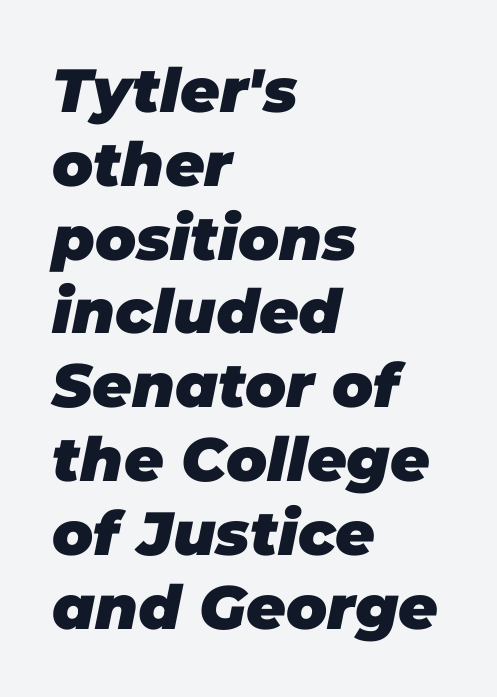
The lettering tilts uniformly, giving the passage an italic look. Line starts are locked; line ends wander. The baseline area is clear. Heavy, bold letterforms. The horizontal fit of the characters is conventional and even. Think of a printed novel: that variable character pitch is what you see here.
